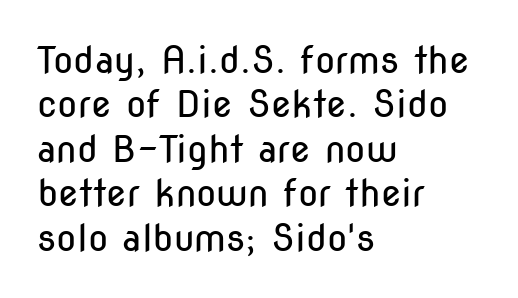
The image shows 37 px regular-weight, condensed sans-serif type, upright; set left-aligned, line spacing 1.2x, normal letter spacing, not underlined; low stroke contrast and a medium x-height.
